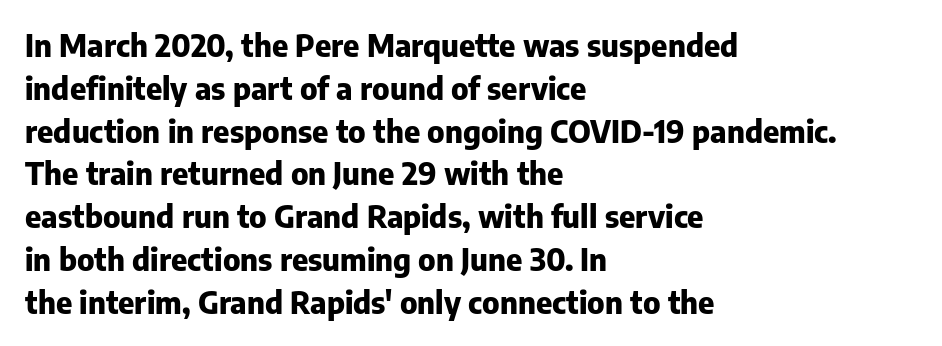
Designer's note — italics off, roman on. Here the designer chose a conventional face with non-uniform glyph widths. Stroke thickness is high; the sample reads as a true bold. Every row of glyphs begins at an identical x-position on the left. The specimen omits any rule beneath the text block's lines.
